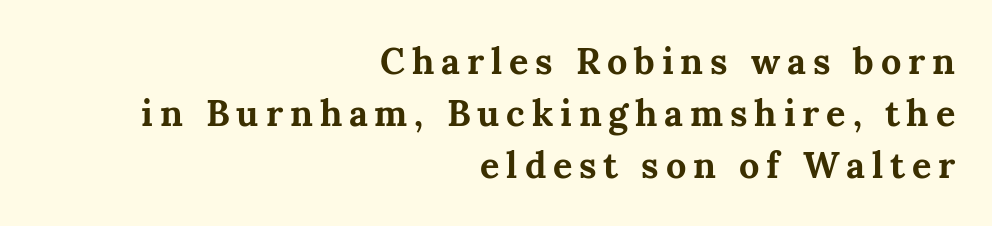
Q: Is the text bold? A: Yes.
Q: Is the text italic (slanted)? A: No, it is upright.
Q: Is the typeface a serif or a sans-serif typeface? A: Serif.
Q: Is the text underlined? A: No.
Q: How is the paragraph aligned? A: Right-aligned.
Q: Is the spacing between lines tight, normal or loose? A: Normal.
Q: Width (condensed, normal, or wide)? A: Normal.
Q: Stroke contrast? A: Medium.
Q: x-height? A: Medium.
Q: Monospaced? A: No.
